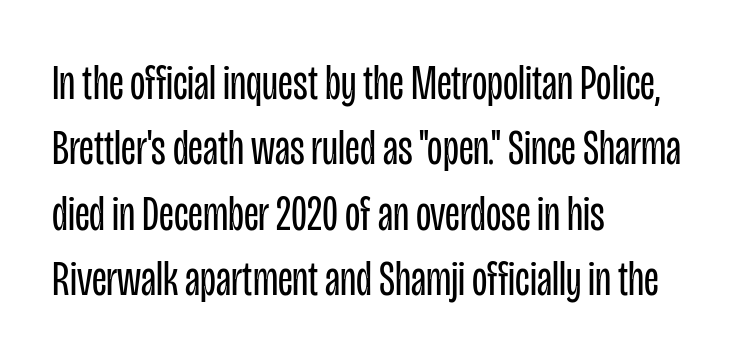
The image shows 50 px regular-weight, condensed sans-serif type, upright; set left-aligned, normal line spacing (1.31x), normal letter spacing, not underlined; low stroke contrast and a large x-height.
